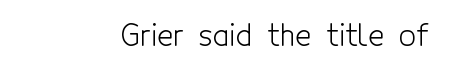
The image shows 30 px light, condensed sans-serif type, upright; set normal letter spacing, not underlined; a medium x-height.
